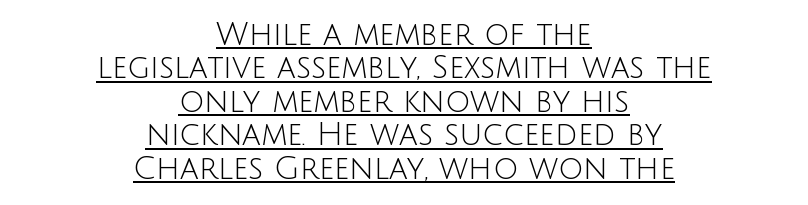
Q: Is the text bold? A: No.
Q: Is the text italic (slanted)? A: No, it is upright.
Q: Is the typeface a serif or a sans-serif typeface? A: Sans-serif.
Q: Is the text underlined? A: Yes.
Q: How is the paragraph aligned? A: Centered.
Q: Is the spacing between letters normal or unusually wide? A: Normal.
Q: Is the spacing between lines tight, normal or loose? A: Tight.
Q: Width (condensed, normal, or wide)? A: Normal.
Q: Stroke contrast? A: Low.
Q: x-height? A: Large.
Q: Monospaced? A: No.
